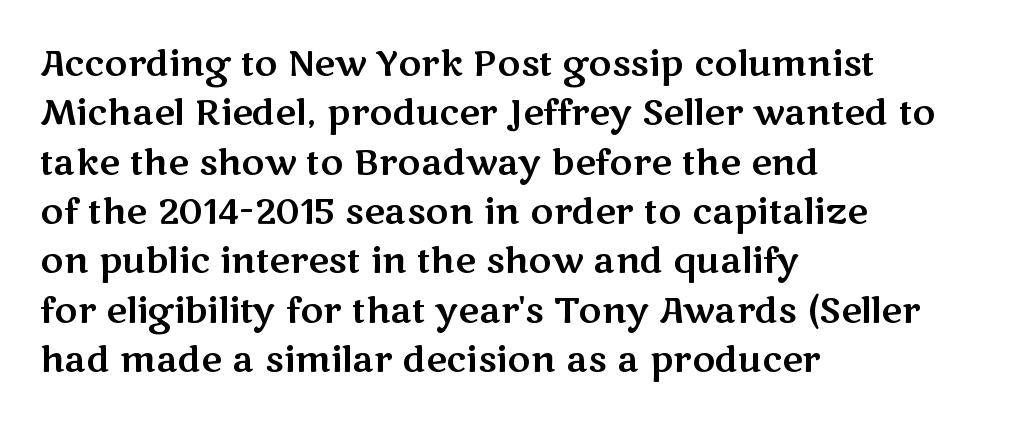
The image shows 35 px wide sans-serif type, upright; set left-aligned, normal line spacing (1.41x), normal letter spacing, not underlined; medium stroke contrast and a medium x-height.
